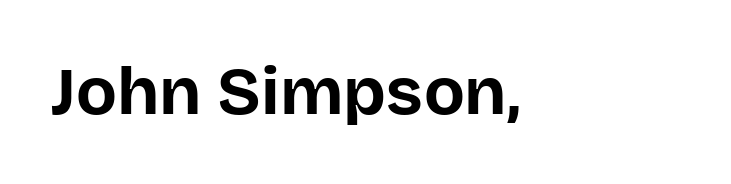
The words here are not underlined. The typeface chosen for these lines omits serifs. Ordinary non-slanted type is in use. This sample has the flowing, uneven cadence of proportional lettering. Every letter is thick-stroked: bold, no question.
